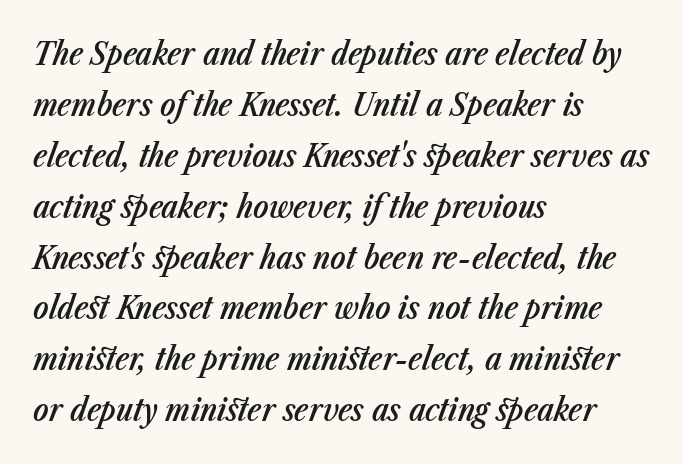
Q: Is the text bold? A: Semi-bold.
Q: Is the text italic (slanted)? A: Yes, it leans right by about 23 degrees.
Q: Is the text underlined? A: No.
Q: How is the paragraph aligned? A: Left-aligned.
Q: Is the spacing between letters normal or unusually wide? A: Normal.
Q: Is the spacing between lines tight, normal or loose? A: Normal.
Q: Width (condensed, normal, or wide)? A: Condensed.
Q: Stroke contrast? A: Low.
Q: x-height? A: Medium.
Q: Monospaced? A: No.
